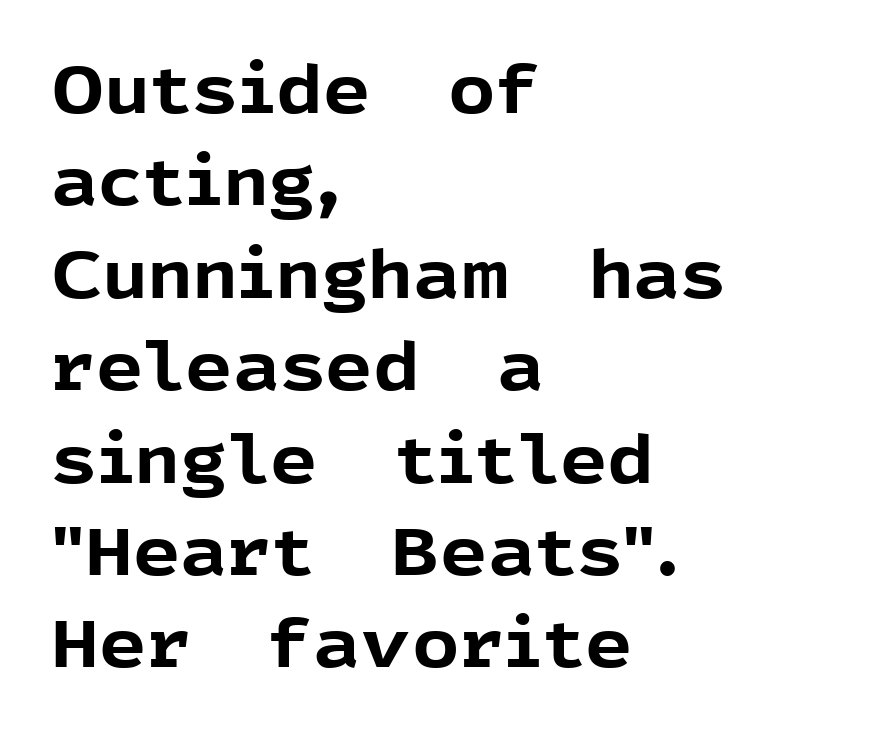
The image shows 66 px bold sans-serif type, upright; set left-aligned, normal line spacing (1.4x), normal letter spacing, not underlined; a medium x-height.
